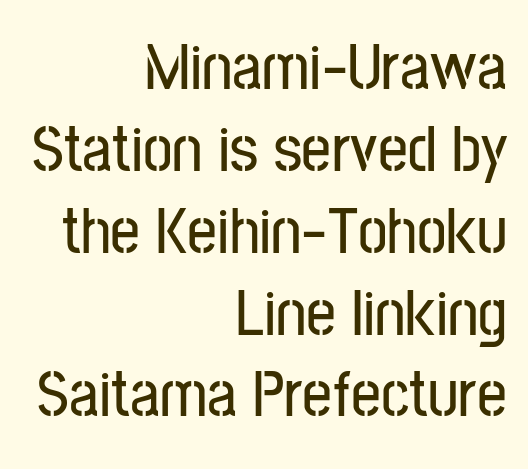
The image shows 66 px condensed sans-serif type, upright; set right-aligned, line spacing 1.24x, normal letter spacing, not underlined; low stroke contrast and a medium x-height.
